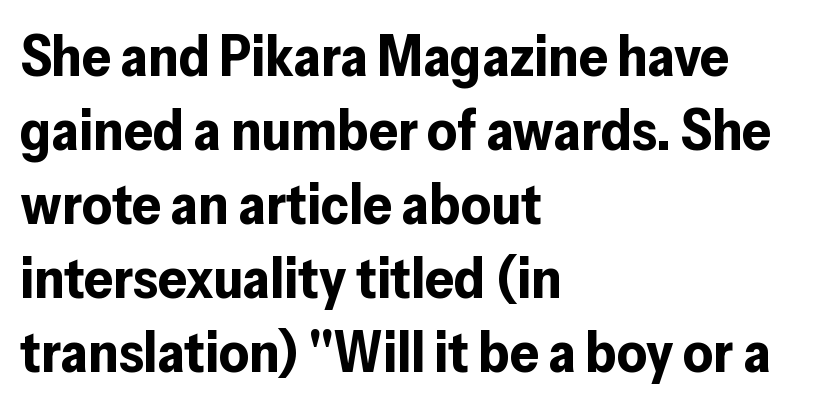
Designer's note — italics off, roman on. Here the designer chose a conventional face with non-uniform glyph widths. The zone under the glyphs is completely vacant. This rendering employs a face without finishing strokes, i.e., a sans-serif. Line beginnings align vertically; line endings do not. I'd describe the lettering as bold — thick and assertive.
